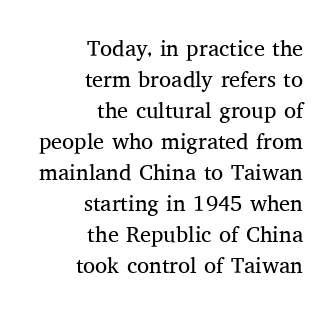
{"italic": "no", "bold": "no", "underline": "no", "align": "right", "line_spacing": "normal", "line_spacing_ratio": 1.41, "letter_spacing": "normal", "letter_spacing_em": 0.0, "glyph_px": 22}
